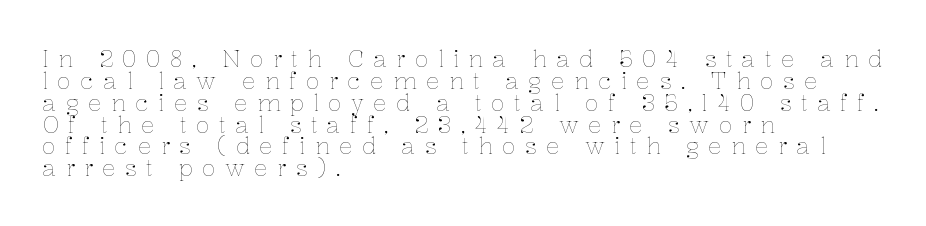
Q: Is the text bold? A: No.
Q: Is the text italic (slanted)? A: No, it is upright.
Q: Is the text underlined? A: No.
Q: How is the paragraph aligned? A: Left-aligned.
Q: Is the spacing between letters normal or unusually wide? A: Unusually wide.
Q: Is the spacing between lines tight, normal or loose? A: Tight.
